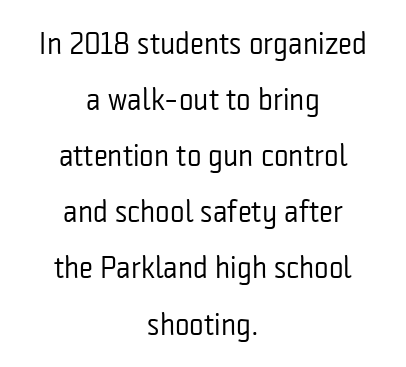
The image shows 31 px regular-weight, condensed sans-serif type, upright; set centered, line spacing 1.81x, normal letter spacing, not underlined; low stroke contrast and a medium x-height.
